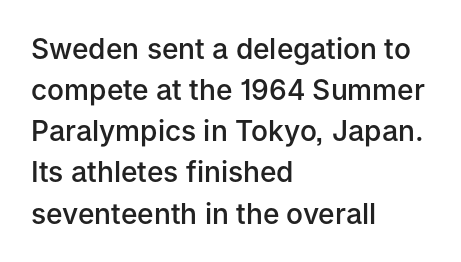
The image shows 28 px semibold sans-serif type, upright; set left-aligned, normal line spacing (1.47x), normal letter spacing, not underlined; low stroke contrast and a medium x-height.
